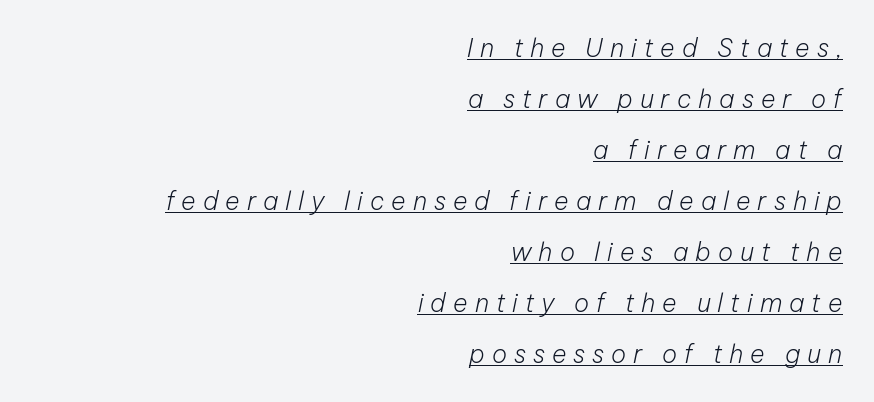
Tracking value appears strongly positive — letters spread wide. The rendering anchors every line to the right-hand side. A baseline rule has been typeset under these characters. The lines are spread far apart with generous leading. Italic: yes, the glyphs are oblique.
